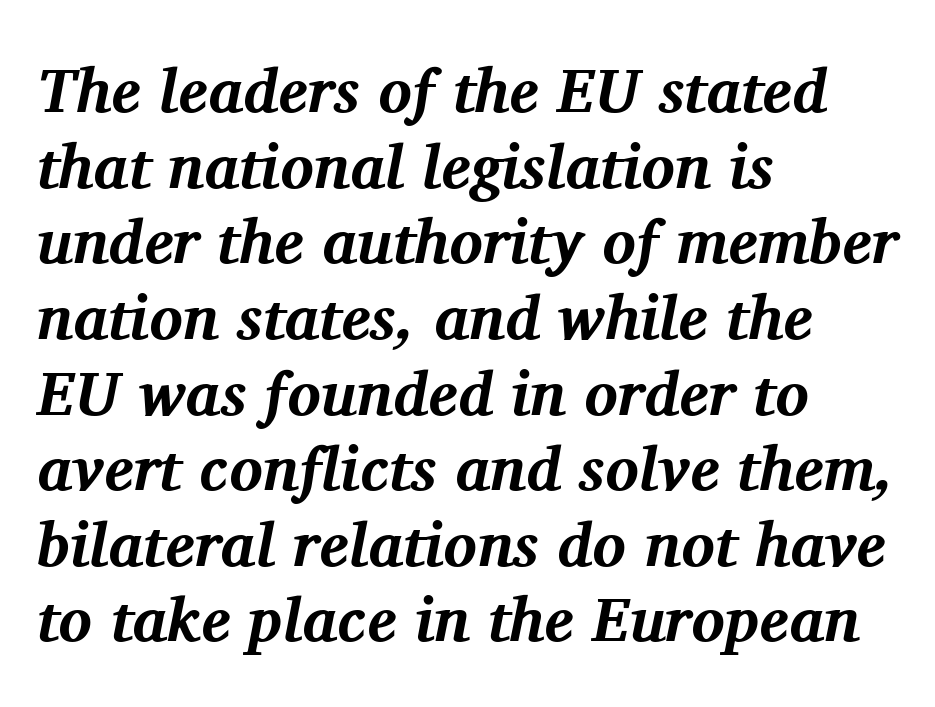
The image shows 62 px bold serif type, italic (leaning right); set left-aligned, line spacing 1.22x, normal letter spacing, not underlined; medium stroke contrast and a medium x-height.
